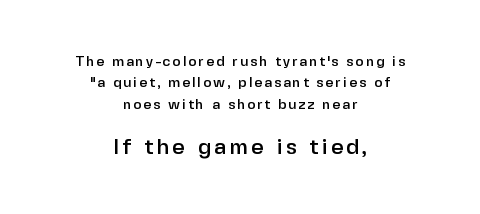
The image shows 22 px text type, upright; set centered, normal line spacing (1.53x), not underlined; the second (bottom) block is 1.57x larger.
